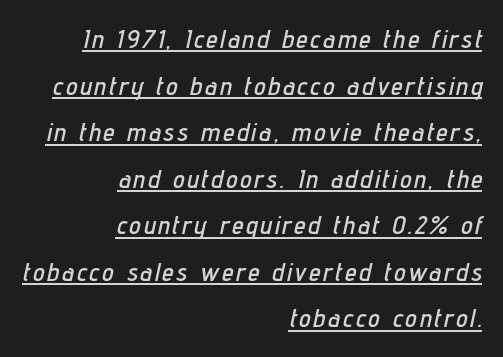
The face used here has a pronounced slope to its letters. Is there an underline? Yes — a line sits under the letters. This rendering uses right alignment, leaving the left contour irregular.
